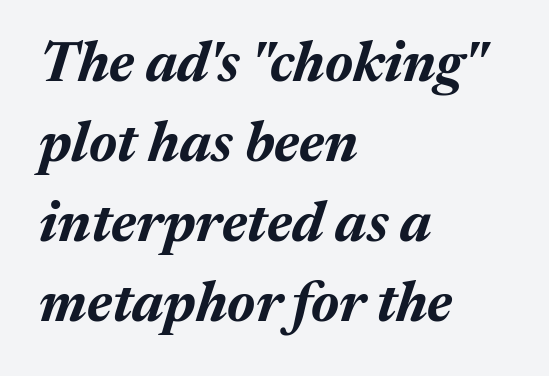
The image shows 56 px bold type, italic (leaning right); set left-aligned, normal line spacing (1.43x), normal letter spacing, not underlined; medium stroke contrast and a medium x-height.
